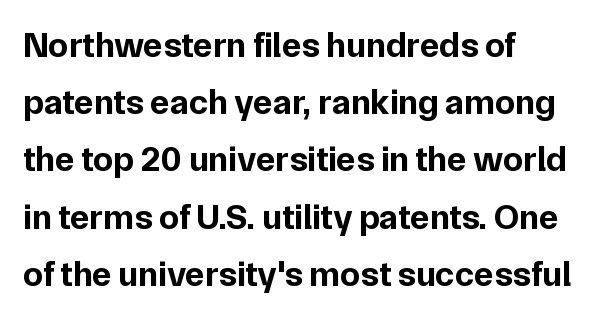
The image shows 36 px bold sans-serif type, upright; set left-aligned, normal line spacing (1.59x), normal letter spacing, not underlined; low stroke contrast and a medium x-height.
